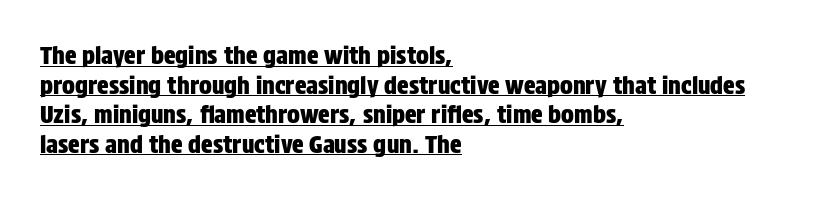
The image shows 24 px text type, upright; set left-aligned, line spacing 1.23x, normal letter spacing, underlined.
